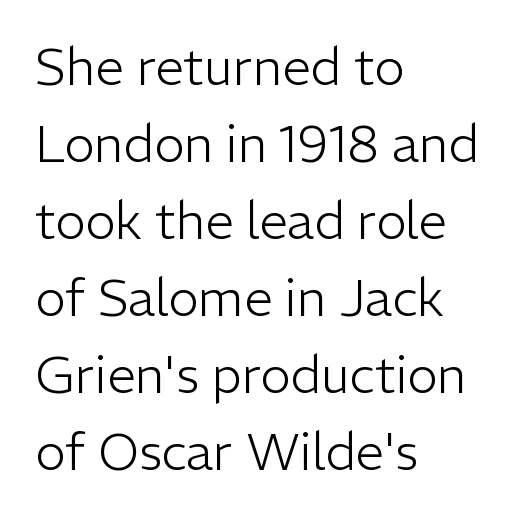
{"serif": "no", "italic": "no", "bold": "no", "weight": "light", "width": "normal", "stroke_contrast": "low", "x_height": "medium", "monospaced": "no", "underline": "no", "align": "left", "line_spacing": "normal", "line_spacing_ratio": 1.51, "letter_spacing": "normal", "letter_spacing_em": 0.0, "glyph_px": 51}
